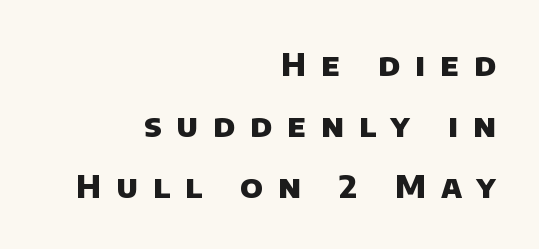
The image shows 32 px heavy sans-serif type; set right-aligned, loose line spacing (1.9x), unusually wide letter spacing (+0.47 em), not underlined; low stroke contrast and a large x-height.
